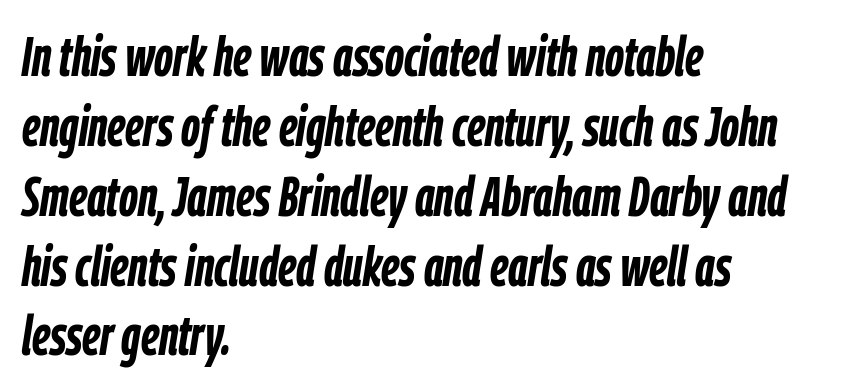
Whoever set this chose a conventional vertical rhythm. Spacing between characters is what you'd get straight out of the box. Would a proofreader flag this as italicized? Yes. The paragraph has a hard left edge and a soft right edge.
